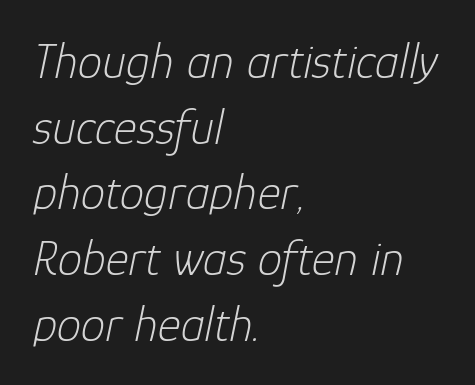
{"italic": "yes", "lean": "right", "slant_degrees": 12, "bold": "no", "weight": "light", "width": "normal", "stroke_contrast": "low", "x_height": "medium", "monospaced": "no", "underline": "no", "align": "left", "line_spacing": "normal", "line_spacing_ratio": 1.34, "letter_spacing": "normal", "letter_spacing_em": 0.0, "glyph_px": 49}
